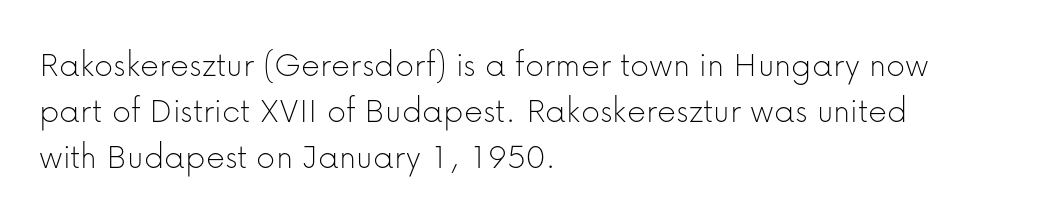
Q: Is the text bold? A: No.
Q: Is the text italic (slanted)? A: No, it is upright.
Q: Is the typeface a serif or a sans-serif typeface? A: Sans-serif.
Q: Is the text underlined? A: No.
Q: How is the paragraph aligned? A: Left-aligned.
Q: Is the spacing between letters normal or unusually wide? A: Normal.
Q: Width (condensed, normal, or wide)? A: Normal.
Q: Stroke contrast? A: Low.
Q: x-height? A: Medium.
Q: Monospaced? A: No.
